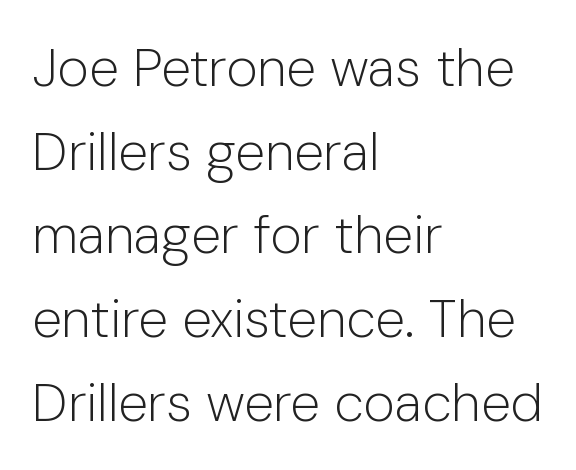
Ink coverage per letter is moderate at most. Each row of text sits above clean, open space. Leading matches the norm, producing a regular column. One-word summary of the alignment: left. Note the varied advance widths — an 'i' is clearly narrower than an 'm'. Posture: upright roman.
